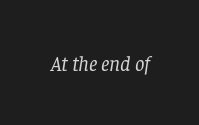
{"italic": "yes", "lean": "right", "slant_degrees": 8, "bold": "no", "underline": "no", "letter_spacing": "normal", "letter_spacing_em": 0.0, "glyph_px": 21}
